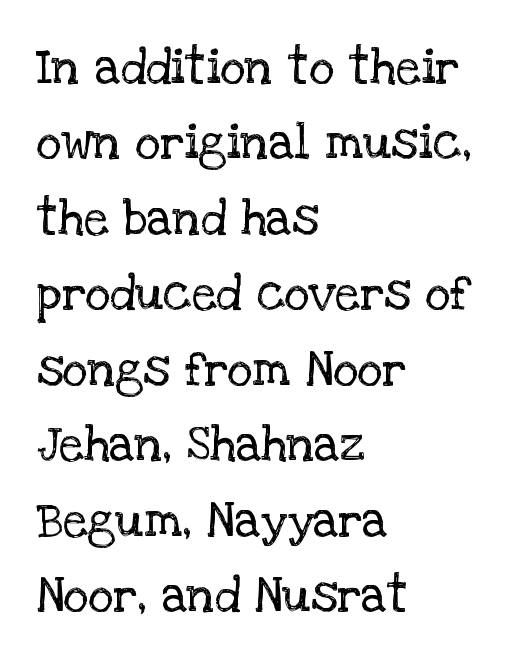
Each letter's strokes conclude with small projecting serifs. Note the varied advance widths — an 'i' is clearly narrower than an 'm'. Is this a heavy cut? Hardly; it is regular or lighter. Unmarked baselines from the first word to the last.
